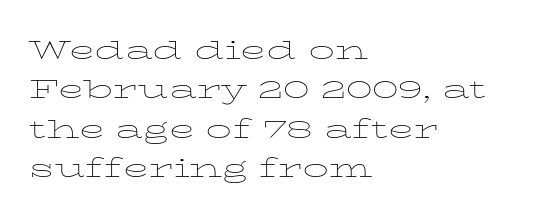
Q: Is the text bold? A: No.
Q: Is the text italic (slanted)? A: No, it is upright.
Q: Is the text underlined? A: No.
Q: How is the paragraph aligned? A: Left-aligned.
Q: Is the spacing between letters normal or unusually wide? A: Normal.
Q: Is the spacing between lines tight, normal or loose? A: Normal.
